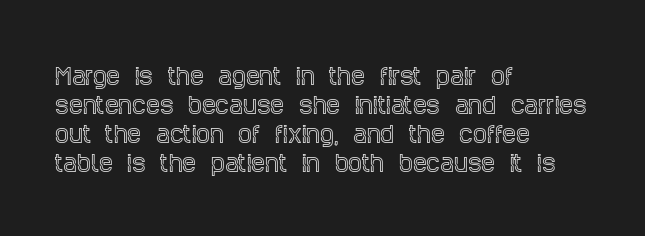
{"italic": "no", "underline": "no", "align": "left", "line_spacing": "normal", "line_spacing_ratio": 1.32, "letter_spacing": "normal", "letter_spacing_em": 0.0, "glyph_px": 22}
